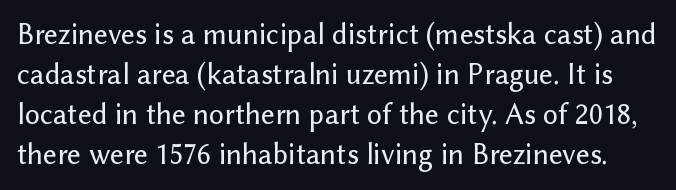
The image shows 30 px sans-serif type, upright; set normal line spacing (1.33x), normal letter spacing, not underlined; low stroke contrast and a medium x-height.
